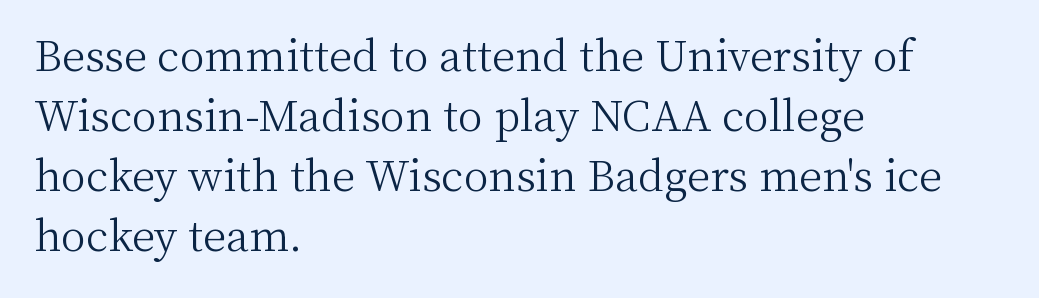
The image shows 42 px light serif type, upright; set left-aligned, normal line spacing (1.43x), normal letter spacing, not underlined; medium stroke contrast and a medium x-height.
